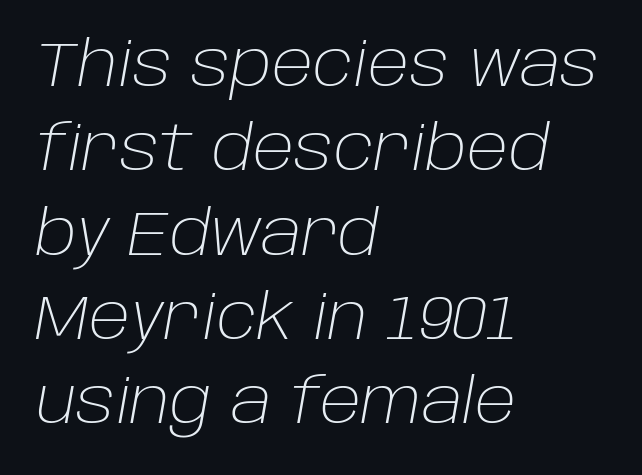
Q: Is the text bold? A: No.
Q: Is the text italic (slanted)? A: Yes, it leans right by about 10 degrees.
Q: Is the text underlined? A: No.
Q: How is the paragraph aligned? A: Left-aligned.
Q: Is the spacing between letters normal or unusually wide? A: Normal.
Q: Is the spacing between lines tight, normal or loose? A: Normal.
Q: Width (condensed, normal, or wide)? A: Normal.
Q: Stroke contrast? A: Low.
Q: x-height? A: Large.
Q: Monospaced? A: No.
